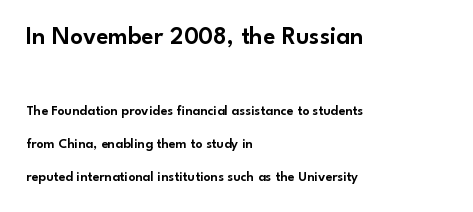
Q: Is the text italic (slanted)? A: No, it is upright.
Q: Is the text underlined? A: No.
Q: How is the paragraph aligned? A: Left-aligned.
Q: Is the spacing between letters normal or unusually wide? A: Normal.
Q: Is the spacing between lines tight, normal or loose? A: Loose.
Q: Which block of text is set in a larger size, the first (top) or the second (bottom)? A: The first (top) one.
